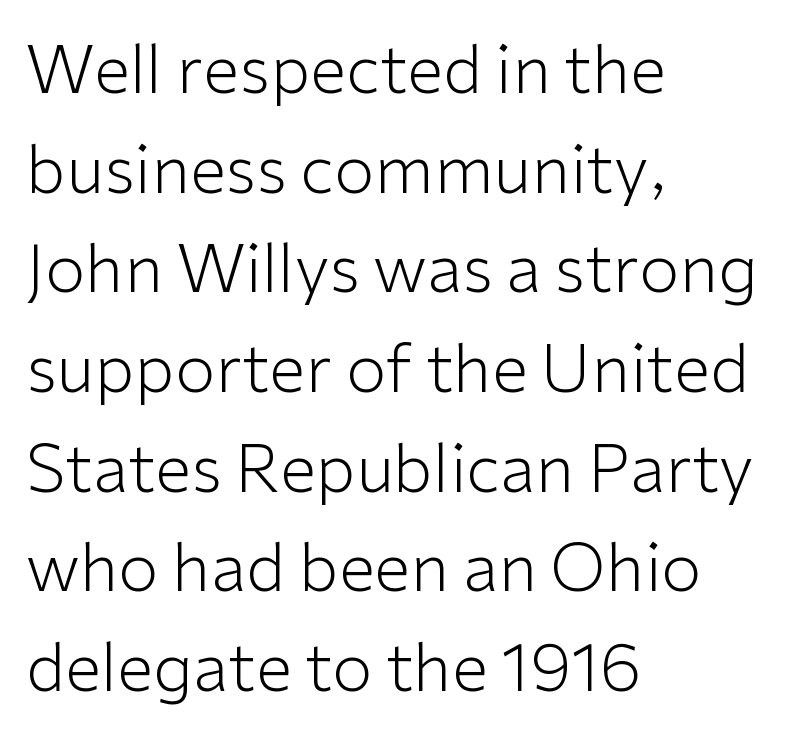
{"serif": "no", "italic": "no", "bold": "no", "weight": "light", "width": "normal", "stroke_contrast": "low", "x_height": "medium", "monospaced": "no", "underline": "no", "align": "left", "line_spacing": "normal", "line_spacing_ratio": 1.51, "letter_spacing": "normal", "letter_spacing_em": 0.0, "glyph_px": 66}
